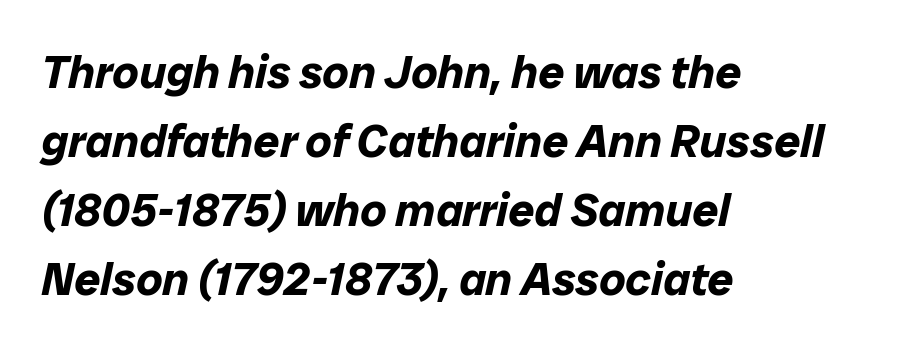
{"italic": "yes", "lean": "right", "slant_degrees": 12, "bold": "yes", "weight": "bold", "width": "normal", "stroke_contrast": "low", "x_height": "medium", "monospaced": "no", "underline": "no", "align": "left", "line_spacing": "normal", "line_spacing_ratio": 1.5, "letter_spacing": "normal", "letter_spacing_em": 0.0, "glyph_px": 46}
